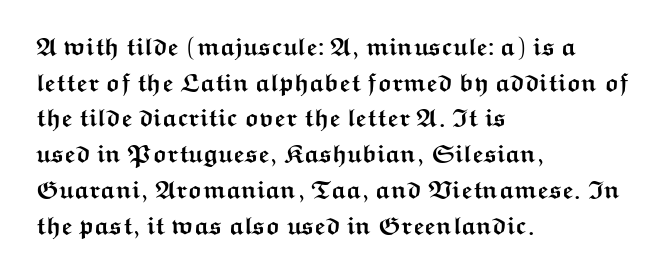
{"italic": "no", "bold": "yes", "underline": "no", "align": "left", "line_spacing": "normal", "line_spacing_ratio": 1.43, "letter_spacing": "normal", "letter_spacing_em": 0.0, "glyph_px": 25}
